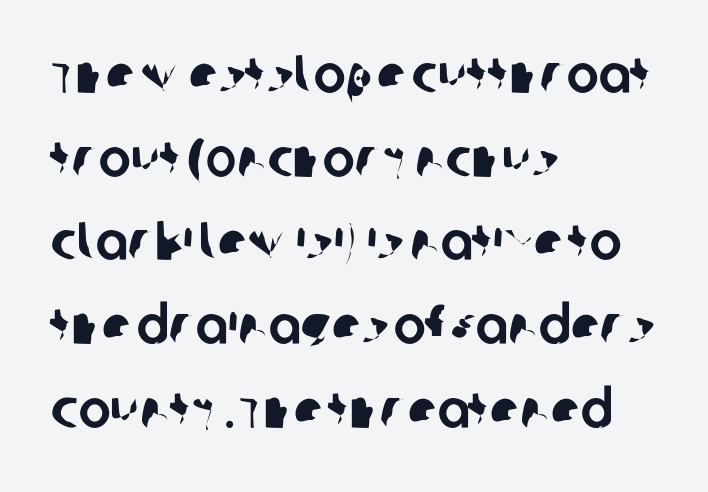
{"serif": "no", "width": "normal", "stroke_contrast": "low", "x_height": "large", "monospaced": "no", "underline": "no", "align": "left", "line_spacing": "normal", "line_spacing_ratio": 1.55, "letter_spacing": "normal", "letter_spacing_em": 0.0, "glyph_px": 54}
